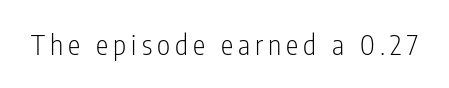
Q: Is the text bold? A: No.
Q: Is the text italic (slanted)? A: No, it is upright.
Q: Is the typeface a serif or a sans-serif typeface? A: Sans-serif.
Q: Is the text underlined? A: No.
Q: Width (condensed, normal, or wide)? A: Condensed.
Q: Stroke contrast? A: Low.
Q: x-height? A: Medium.
Q: Monospaced? A: No.
